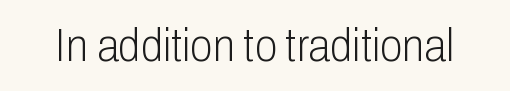
Q: Is the text bold? A: No.
Q: Is the text italic (slanted)? A: No, it is upright.
Q: Is the typeface a serif or a sans-serif typeface? A: Sans-serif.
Q: Is the text underlined? A: No.
Q: Is the spacing between letters normal or unusually wide? A: Normal.
Q: Width (condensed, normal, or wide)? A: Condensed.
Q: Stroke contrast? A: Low.
Q: x-height? A: Medium.
Q: Monospaced? A: No.
